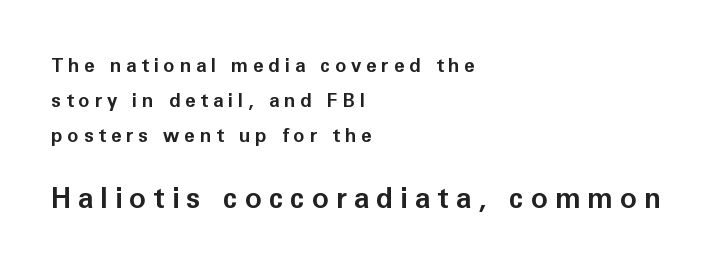
Q: Is the text bold? A: Yes.
Q: Is the text italic (slanted)? A: No, it is upright.
Q: Is the typeface a serif or a sans-serif typeface? A: Sans-serif.
Q: Is the text underlined? A: No.
Q: How is the paragraph aligned? A: Left-aligned.
Q: Is the spacing between letters normal or unusually wide? A: Unusually wide.
Q: Which block of text is set in a larger size, the first (top) or the second (bottom)? A: The second (bottom) one.
Q: Width (condensed, normal, or wide)? A: Normal.
Q: Stroke contrast? A: Low.
Q: x-height? A: Medium.
Q: Monospaced? A: No.
